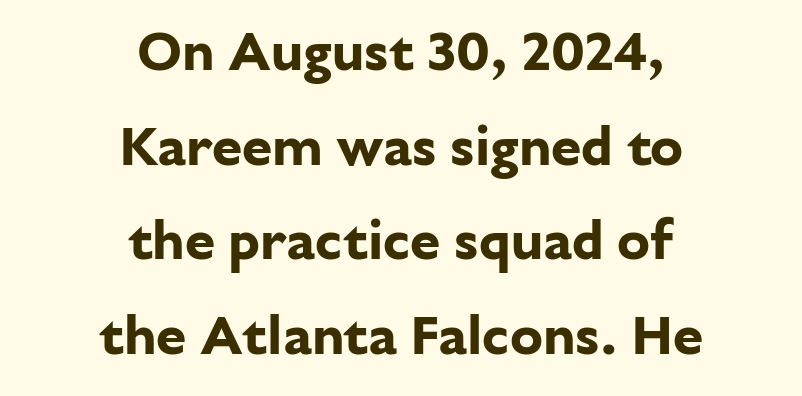
{"serif": "no", "italic": "no", "bold": "yes", "weight": "bold", "width": "normal", "stroke_contrast": "low", "x_height": "medium", "monospaced": "no", "underline": "no", "align": "center", "line_spacing_ratio": 1.72, "letter_spacing": "normal", "letter_spacing_em": 0.0, "glyph_px": 55}
